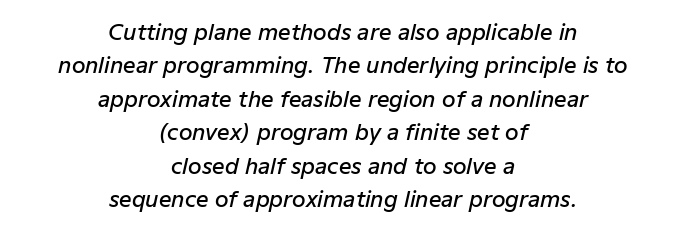
{"italic": "yes", "lean": "right", "slant_degrees": 12, "bold": "semi", "underline": "no", "align": "center", "line_spacing": "normal", "line_spacing_ratio": 1.52, "letter_spacing": "normal", "letter_spacing_em": 0.0, "glyph_px": 22}
